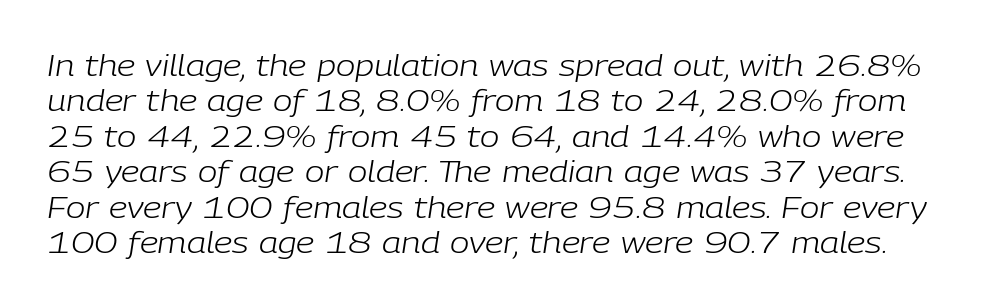
Q: Is the text bold? A: No.
Q: Is the text italic (slanted)? A: Yes, it leans right by about 9 degrees.
Q: Is the text underlined? A: No.
Q: Is the spacing between letters normal or unusually wide? A: Normal.
Q: Width (condensed, normal, or wide)? A: Normal.
Q: Stroke contrast? A: Low.
Q: x-height? A: Medium.
Q: Monospaced? A: No.
